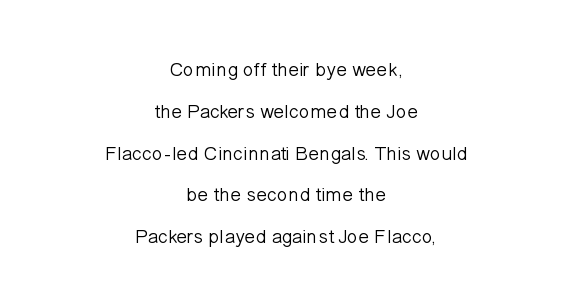
Caption: standard tracking, unaltered. The string is rendered with underlining switched off. The vertical gap from one line to the next is large. In CSS terms this would be text-align: center. When letters stand straight like this, we call the style roman or upright.
